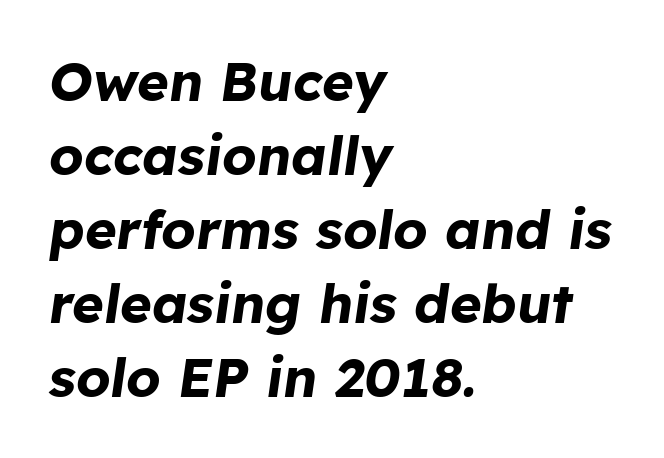
The space between consecutive lines is moderate. If you drew a line through each stem, it would be angled. Typographic density is high because the face is bold. Line starts are locked; line ends wander. Varying glyph widths throughout — classic text-font behaviour. Beneath every word, the page is bare.
